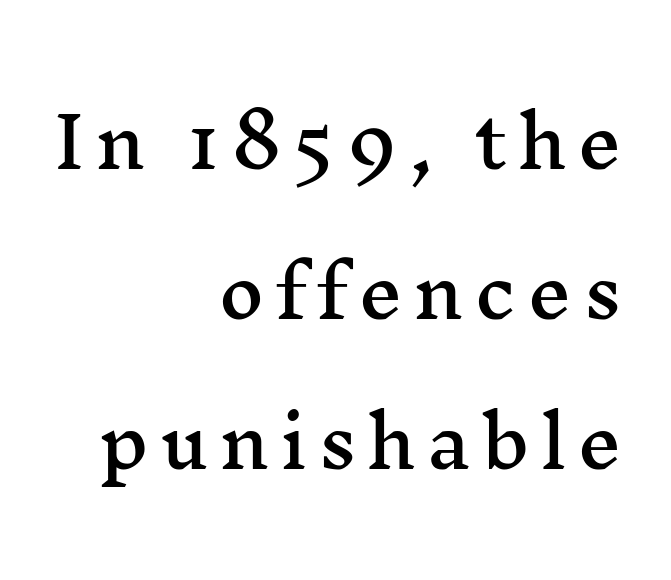
{"serif": "yes", "italic": "no", "width": "wide", "stroke_contrast": "medium", "x_height": "medium", "monospaced": "no", "underline": "no", "align": "right", "line_spacing": "loose", "line_spacing_ratio": 2.14, "glyph_px": 70}
